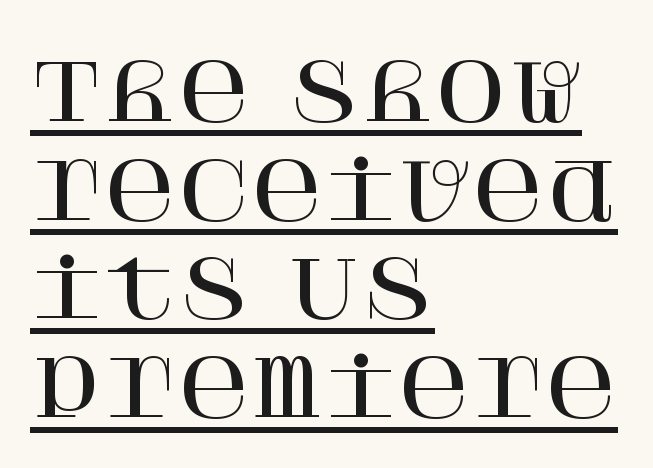
The image shows 79 px serif type, upright; set left-aligned, normal line spacing (1.25x), normal letter spacing, underlined; high stroke contrast and a large x-height.
